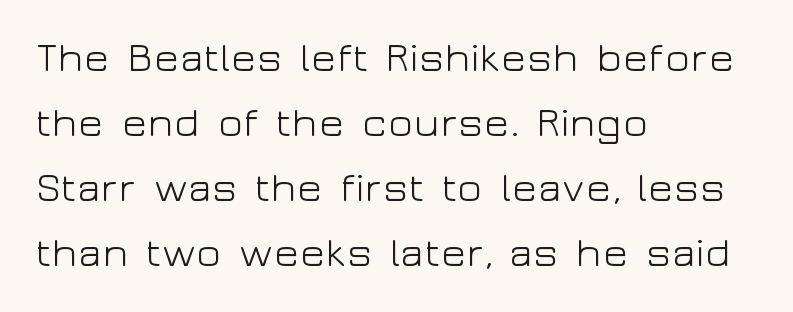
{"serif": "no", "italic": "no", "bold": "no", "weight": "light", "width": "wide", "stroke_contrast": "low", "x_height": "medium", "monospaced": "no", "underline": "no", "align": "left", "line_spacing": "normal", "line_spacing_ratio": 1.55, "letter_spacing": "normal", "letter_spacing_em": 0.0, "glyph_px": 42}
